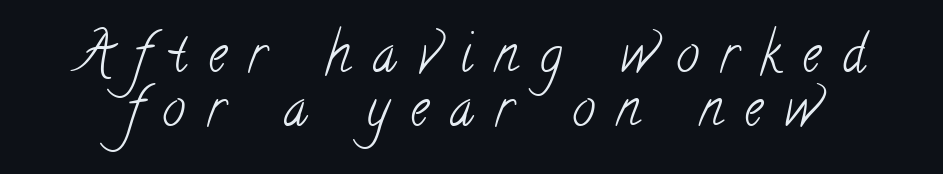
{"serif": "yes", "bold": "no", "weight": "light", "width": "condensed", "stroke_contrast": "low", "x_height": "small", "monospaced": "no", "underline": "no", "line_spacing": "tight", "line_spacing_ratio": 1.03, "letter_spacing": "wide", "letter_spacing_em": 0.42, "glyph_px": 52}
